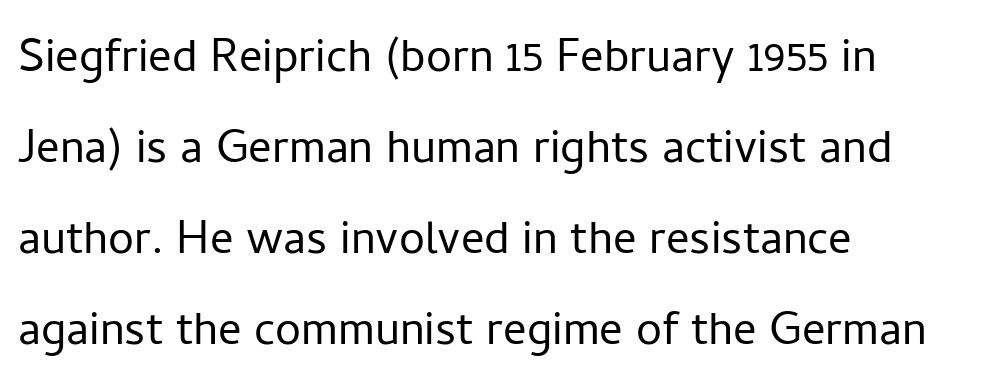
Do the letters lean? They stand straight. Words float on clear page, feet unadorned. I'd call this a sans setting — the letters go barefoot. Here the designer chose a conventional face with non-uniform glyph widths.
